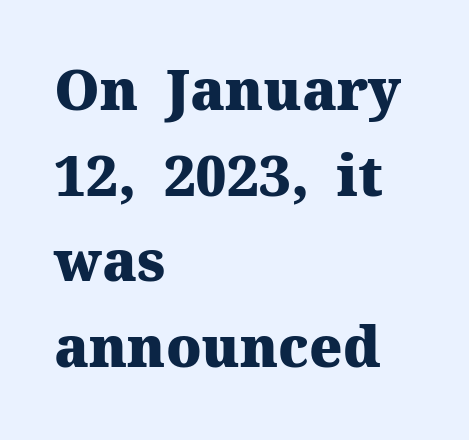
{"serif": "yes", "italic": "no", "bold": "yes", "weight": "heavy", "width": "normal", "stroke_contrast": "medium", "x_height": "medium", "monospaced": "no", "underline": "no", "align": "left", "line_spacing": "normal", "line_spacing_ratio": 1.53, "letter_spacing": "normal", "letter_spacing_em": 0.0, "glyph_px": 56}
